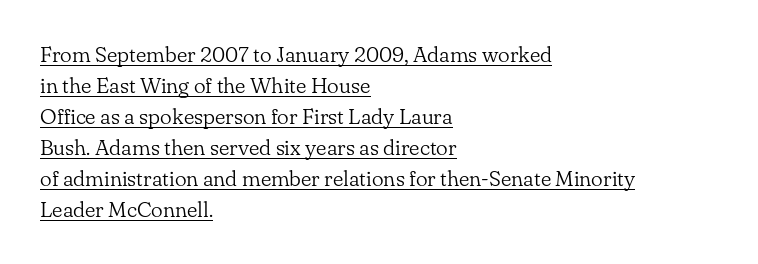
You can see a thin bar hugging the bottom of the glyphs. Interline gaps are of average width in this sample. Leftover space on each line is placed entirely after the last word. This is not heavy type; no bold has been used. In terms of posture, this sample is upright.
